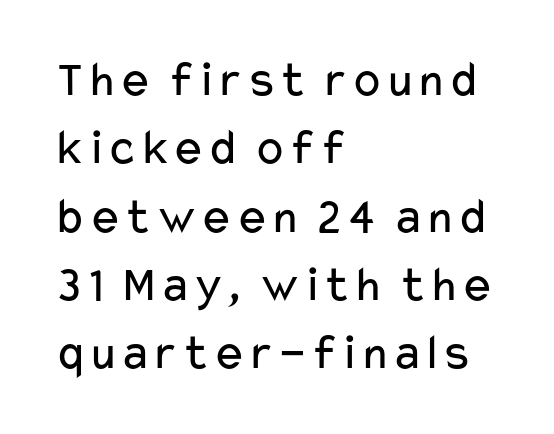
The image shows 51 px regular-weight, wide sans-serif type, upright; set left-aligned, normal line spacing (1.34x), normal letter spacing, not underlined; low stroke contrast and a medium x-height.
